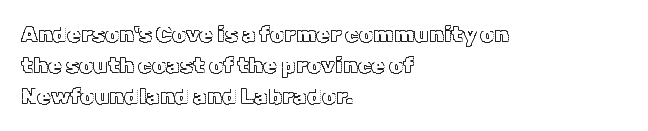
The image shows 22 px text type, upright; set left-aligned, normal line spacing (1.4x), normal letter spacing, not underlined.
